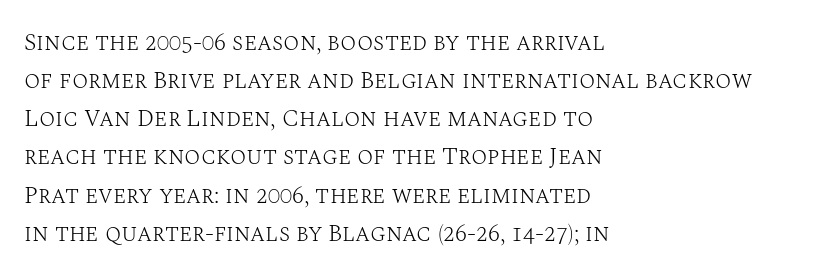
The image shows 24 px text type, upright; set left-aligned, normal line spacing (1.59x), normal letter spacing, not underlined.
